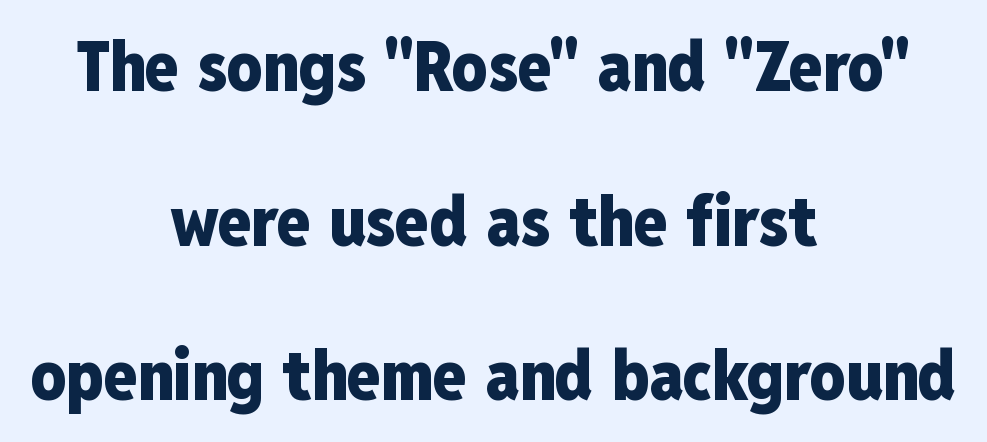
The image shows 69 px heavy, condensed sans-serif type, upright; set centered, loose line spacing (2.24x), normal letter spacing, not underlined; low stroke contrast and a medium x-height.
